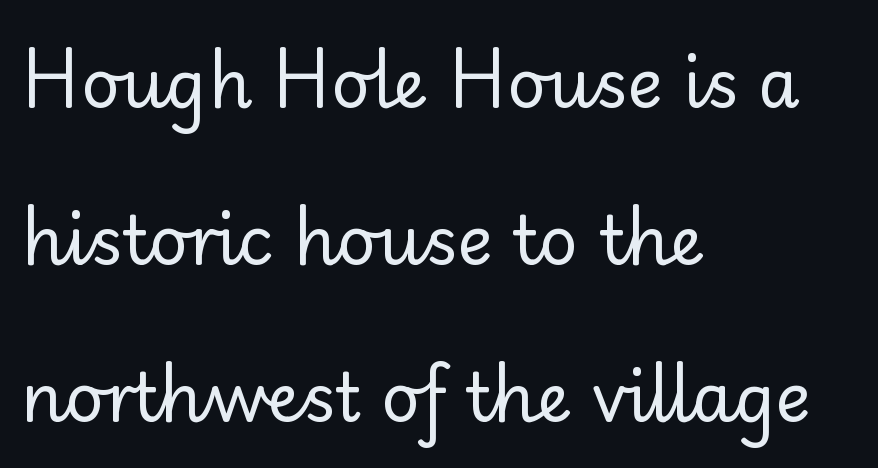
Serifs: no, the terminals of the letterforms are clean. No extra tracking has been applied to these lines. The space directly below the letters is spotless. If you measured baseline to baseline, you'd find a long distance.
